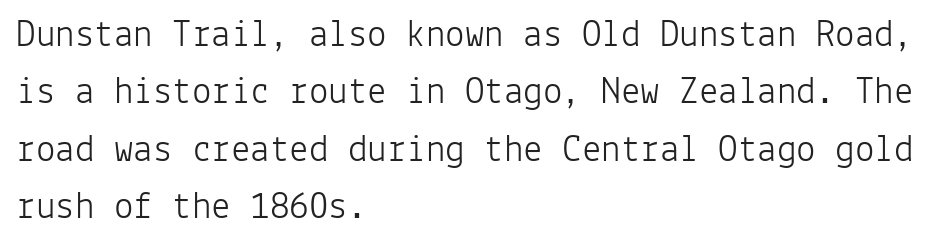
Is the block centered? No — it sits flush against the left margin. Horizontal bands of white between lines are of average thickness. Serif or sans? Sans — the stroke terminals are bare. Fixed-width glyphs throughout — classic coding-font behaviour.
